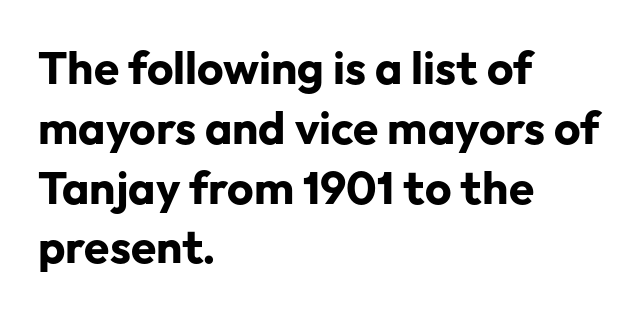
Q: Is the text bold? A: Yes.
Q: Is the text italic (slanted)? A: No, it is upright.
Q: Is the typeface a serif or a sans-serif typeface? A: Sans-serif.
Q: Is the text underlined? A: No.
Q: How is the paragraph aligned? A: Left-aligned.
Q: Is the spacing between letters normal or unusually wide? A: Normal.
Q: Is the spacing between lines tight, normal or loose? A: Normal.
Q: Width (condensed, normal, or wide)? A: Normal.
Q: Stroke contrast? A: Low.
Q: x-height? A: Medium.
Q: Monospaced? A: No.
